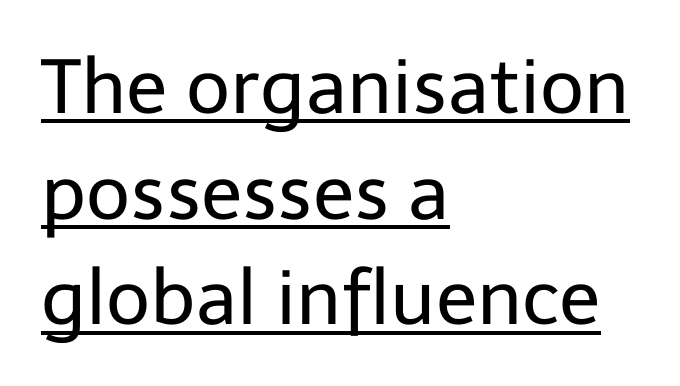
Q: Is the text bold? A: No.
Q: Is the text italic (slanted)? A: No, it is upright.
Q: Is the typeface a serif or a sans-serif typeface? A: Sans-serif.
Q: Is the text underlined? A: Yes.
Q: How is the paragraph aligned? A: Left-aligned.
Q: Is the spacing between letters normal or unusually wide? A: Normal.
Q: Is the spacing between lines tight, normal or loose? A: Normal.
Q: Width (condensed, normal, or wide)? A: Normal.
Q: Stroke contrast? A: Low.
Q: x-height? A: Medium.
Q: Monospaced? A: No.
